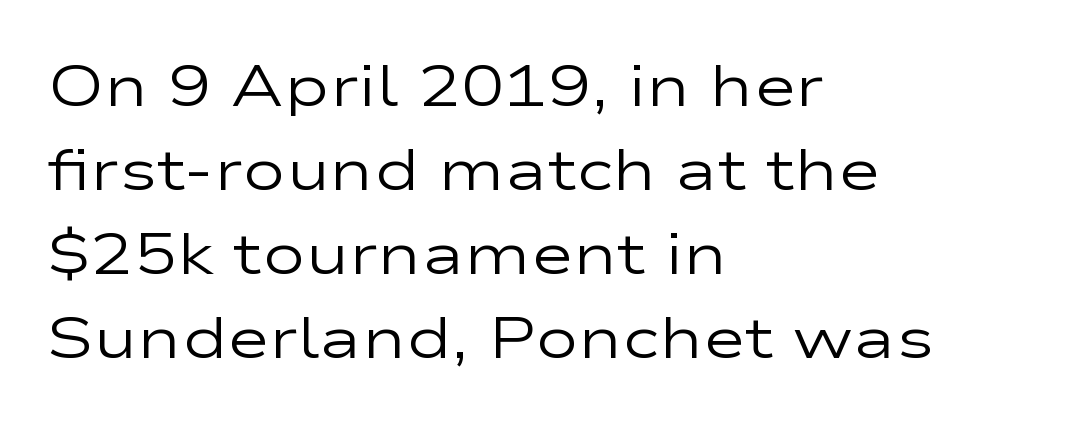
{"serif": "no", "italic": "no", "bold": "no", "weight": "regular", "width": "wide", "stroke_contrast": "low", "x_height": "medium", "monospaced": "no", "underline": "no", "align": "left", "line_spacing": "normal", "line_spacing_ratio": 1.45, "letter_spacing": "normal", "letter_spacing_em": 0.0, "glyph_px": 58}
